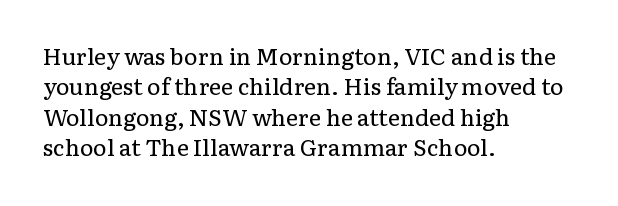
{"italic": "no", "bold": "no", "underline": "no", "align": "left", "line_spacing": "normal", "line_spacing_ratio": 1.32, "letter_spacing": "normal", "letter_spacing_em": 0.0, "glyph_px": 23}
